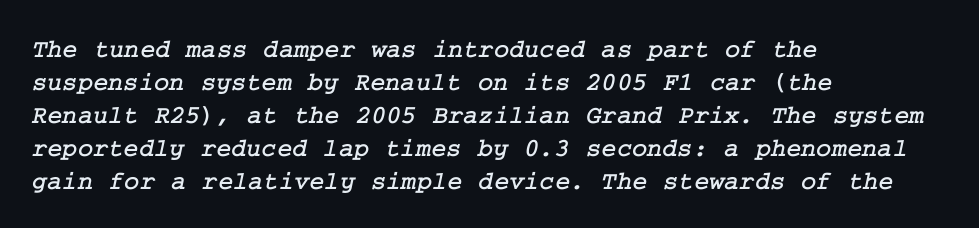
A student would call this left alignment; a typographer would say flush left, rag right. This block has exactly the height ordinary leading produces. The strip under each line holds only bare page. A typesetter would call this zero additional tracking.
